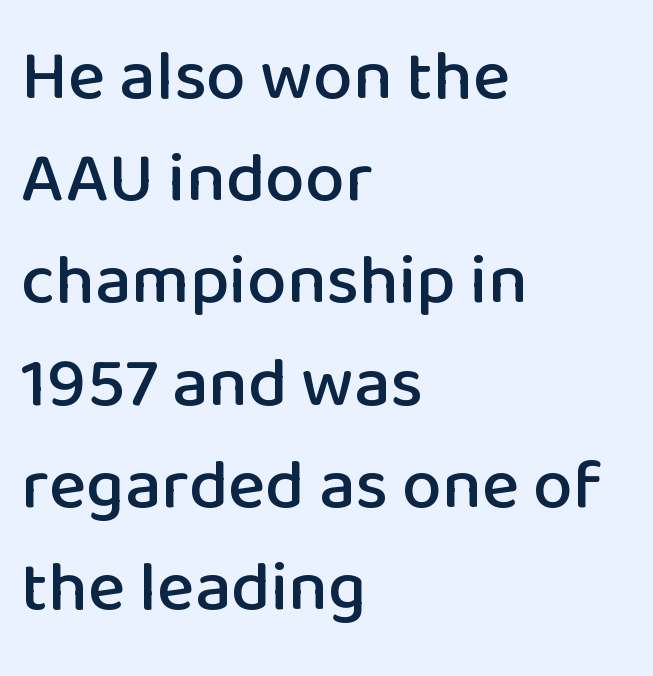
{"serif": "no", "italic": "no", "width": "normal", "stroke_contrast": "low", "x_height": "medium", "monospaced": "no", "underline": "no", "align": "left", "line_spacing": "normal", "line_spacing_ratio": 1.44, "letter_spacing": "normal", "letter_spacing_em": 0.0, "glyph_px": 71}
